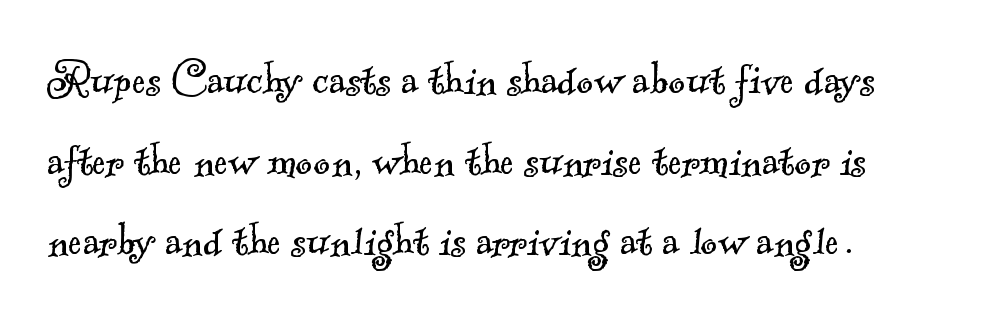
Q: Is the text bold? A: No.
Q: Is the typeface a serif or a sans-serif typeface? A: Serif.
Q: Is the text underlined? A: No.
Q: Is the spacing between letters normal or unusually wide? A: Normal.
Q: Is the spacing between lines tight, normal or loose? A: Normal.
Q: Width (condensed, normal, or wide)? A: Normal.
Q: x-height? A: Small.
Q: Monospaced? A: No.
